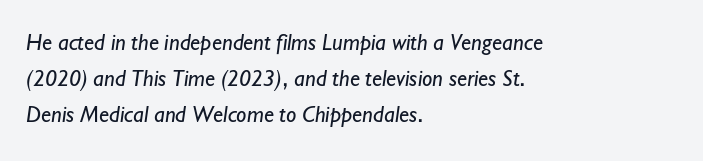
The image shows 23 px text type; set left-aligned, normal line spacing (1.57x), normal letter spacing, not underlined.
